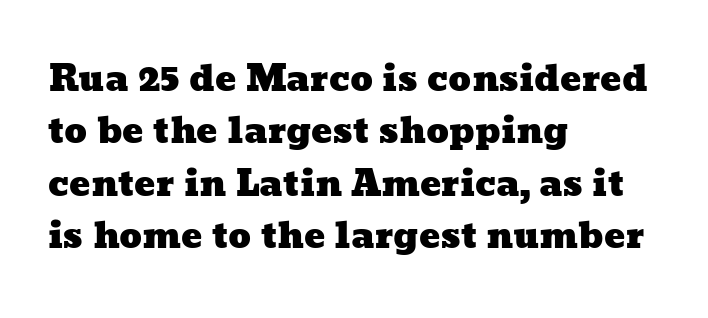
Where is the straight margin? On the left. Varying glyph widths throughout — classic text-font behaviour. Regarding leading, the lines here are spaced in the standard way. Descender tails drop into unmarked territory. Between one letter and the next there's only the usual sliver of space.
